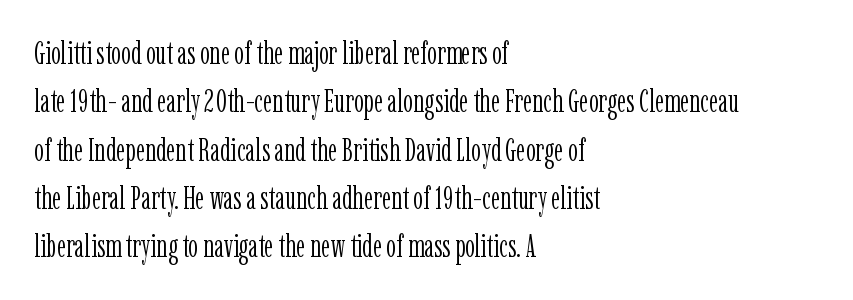
Letter spacing: default. These glyphs show unthickened strokes, regular width or finer. In terms of leading, this rendering sits right in the middle. Are there feet on the stems? There are — it's a serif. Has an underline been added? It has not.
